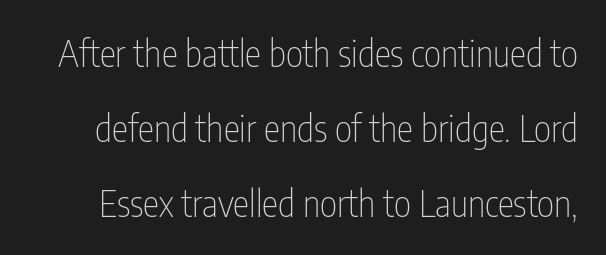
{"serif": "no", "italic": "no", "bold": "no", "weight": "thin", "width": "condensed", "stroke_contrast": "low", "x_height": "medium", "monospaced": "no", "underline": "no", "line_spacing": "loose", "line_spacing_ratio": 2.03, "letter_spacing": "normal", "letter_spacing_em": 0.0, "glyph_px": 37}
